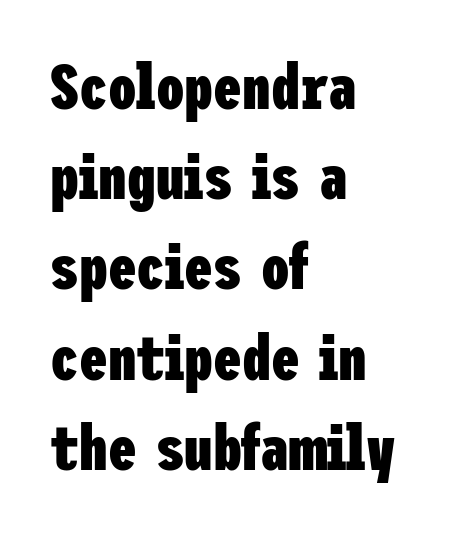
{"serif": "no", "italic": "no", "bold": "yes", "weight": "heavy", "width": "condensed", "stroke_contrast": "low", "x_height": "medium", "underline": "no", "align": "left", "line_spacing": "normal", "line_spacing_ratio": 1.41, "letter_spacing": "normal", "letter_spacing_em": 0.0, "glyph_px": 64}
